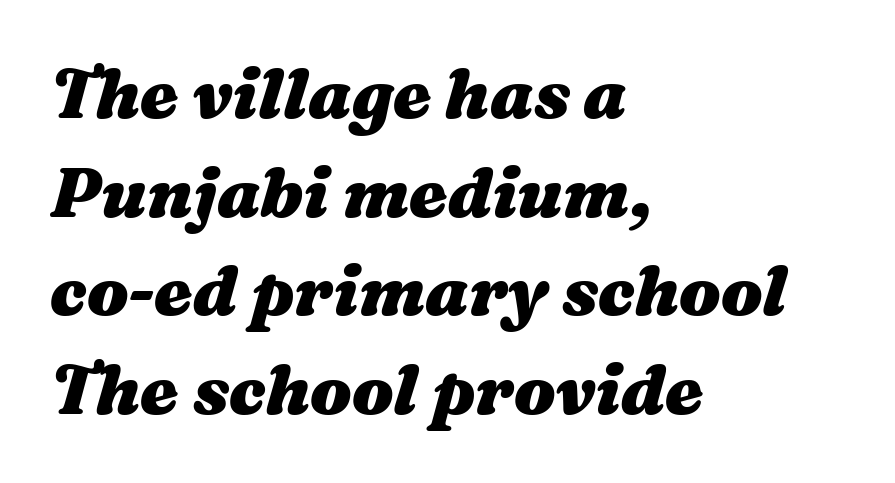
Clear beneath every line of the passage. Evenly set lines give the paragraph a standard silhouette. Do the characters align in a grid? No, the font is proportional. The face used here is rendered with its standard letterfit.
